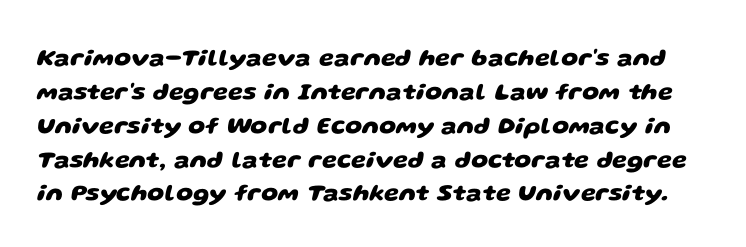
Q: Is the text bold? A: Yes.
Q: Is the text underlined? A: No.
Q: Is the spacing between letters normal or unusually wide? A: Normal.
Q: Is the spacing between lines tight, normal or loose? A: Normal.
